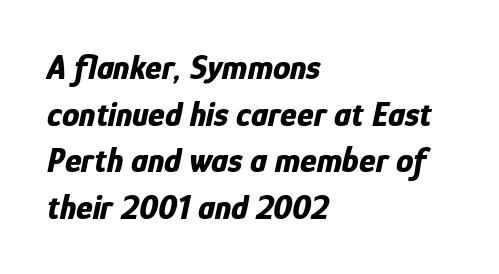
Q: Is the text bold? A: Yes.
Q: Is the text italic (slanted)? A: Yes, it leans right by about 12 degrees.
Q: Is the text underlined? A: No.
Q: How is the paragraph aligned? A: Left-aligned.
Q: Is the spacing between letters normal or unusually wide? A: Normal.
Q: Is the spacing between lines tight, normal or loose? A: Normal.
Q: Width (condensed, normal, or wide)? A: Condensed.
Q: Stroke contrast? A: Low.
Q: x-height? A: Medium.
Q: Monospaced? A: No.
